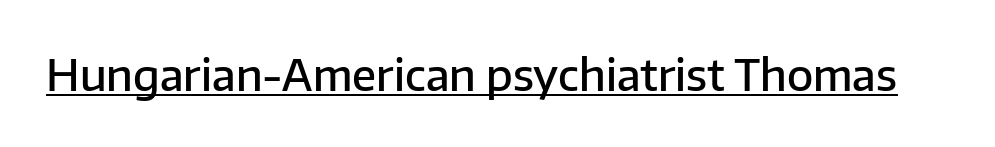
Q: Is the text bold? A: Semi-bold.
Q: Is the text italic (slanted)? A: No, it is upright.
Q: Is the typeface a serif or a sans-serif typeface? A: Sans-serif.
Q: Is the text underlined? A: Yes.
Q: Is the spacing between letters normal or unusually wide? A: Normal.
Q: Width (condensed, normal, or wide)? A: Normal.
Q: Stroke contrast? A: Low.
Q: x-height? A: Medium.
Q: Monospaced? A: No.
